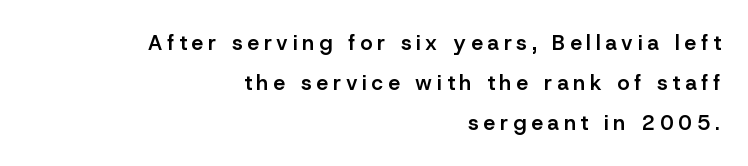
The image shows 21 px text type, upright; set right-aligned, loose line spacing (1.91x), unusually wide letter spacing (+0.23 em), not underlined.
